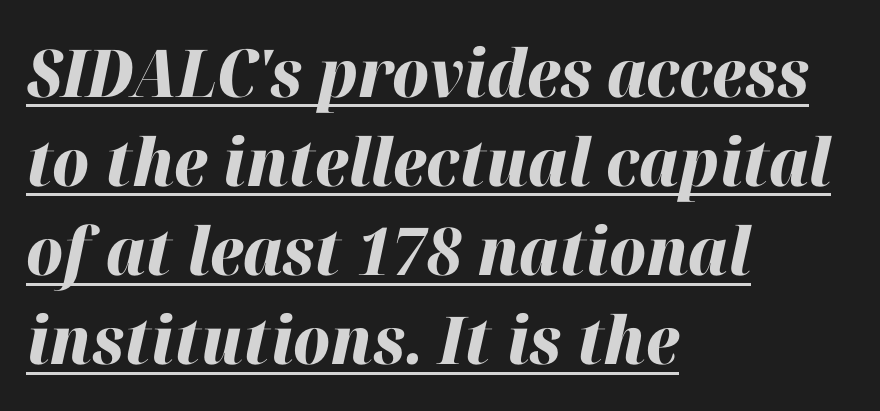
The image shows 66 px heavy type, italic (leaning right); set left-aligned, normal line spacing (1.35x), normal letter spacing, underlined; high stroke contrast and a medium x-height.
